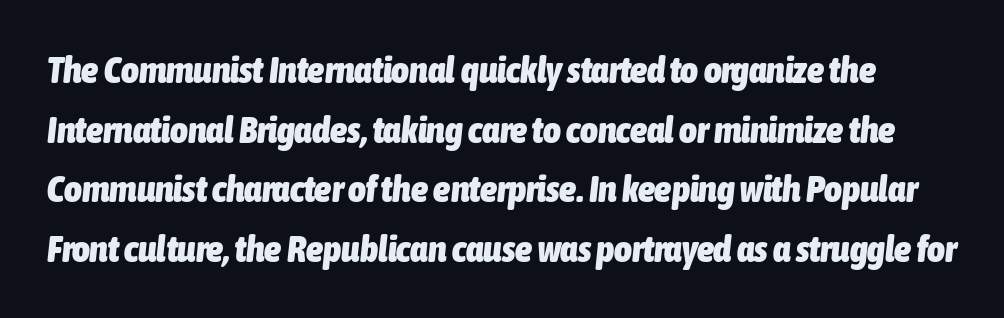
Tracking here is standard; glyphs follow each other at the usual distance. The zone under the glyphs is completely vacant. Leading: standard. This sample has the flowing, uneven cadence of proportional lettering. Rendered with sloped, italic letterforms. The passage shown is emphatically bold.
